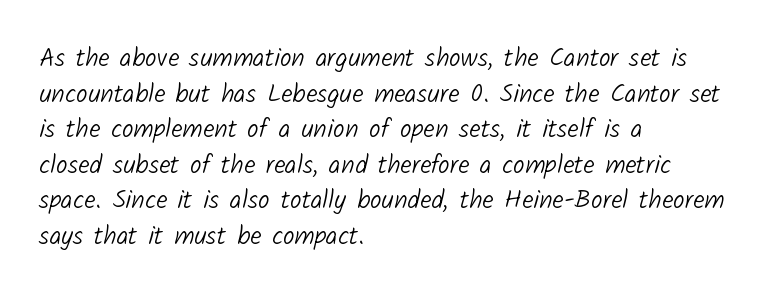
Q: Is the text bold? A: No.
Q: Is the text underlined? A: No.
Q: How is the paragraph aligned? A: Left-aligned.
Q: Is the spacing between letters normal or unusually wide? A: Normal.
Q: Is the spacing between lines tight, normal or loose? A: Normal.
